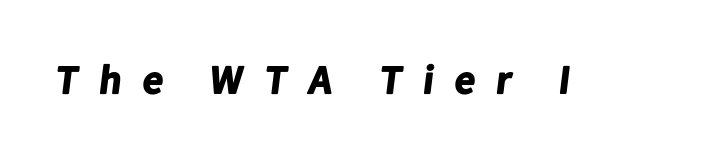
The image shows 40 px bold sans-serif type; set unusually wide letter spacing (+0.46 em), not underlined; low stroke contrast and a medium x-height.
